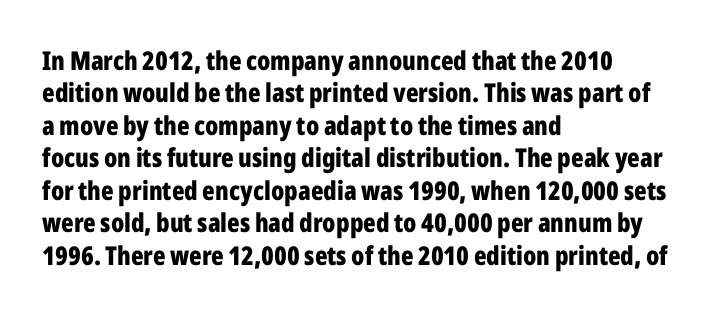
Interline gaps are of average width in this sample. Words float on clear page, feet unadorned. Weight check: bold — yes, fully. These lines were composed using upright roman letters.
